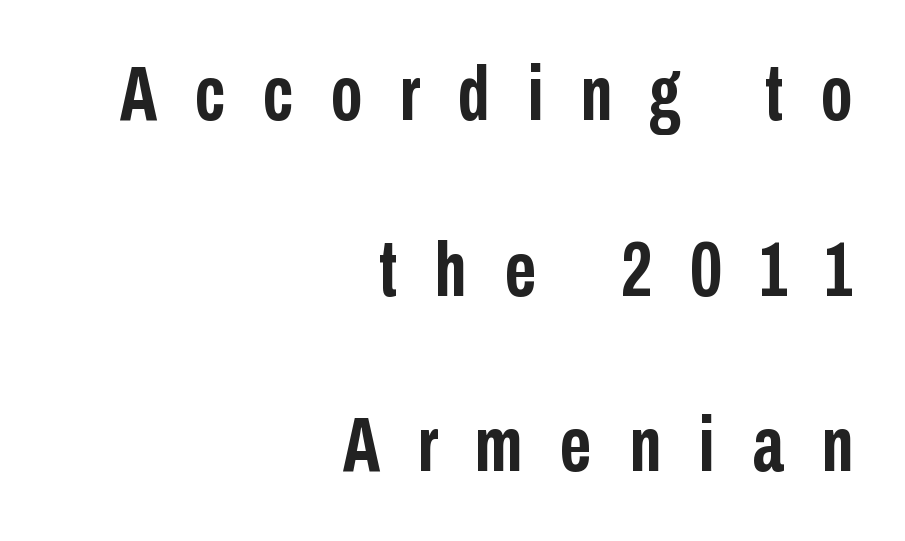
Q: Is the text bold? A: Yes.
Q: Is the text italic (slanted)? A: No, it is upright.
Q: Is the typeface a serif or a sans-serif typeface? A: Sans-serif.
Q: Is the text underlined? A: No.
Q: How is the paragraph aligned? A: Right-aligned.
Q: Is the spacing between letters normal or unusually wide? A: Unusually wide.
Q: Is the spacing between lines tight, normal or loose? A: Loose.
Q: Width (condensed, normal, or wide)? A: Condensed.
Q: Stroke contrast? A: Low.
Q: x-height? A: Medium.
Q: Monospaced? A: No.
